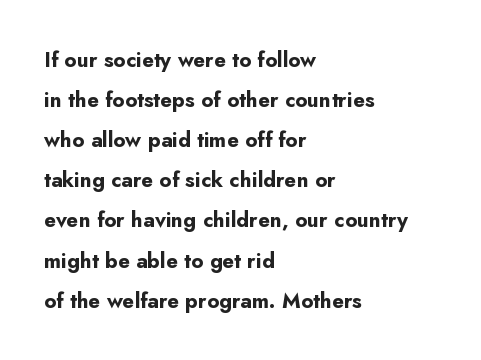
The image shows 21 px bold type, upright; set left-aligned, loose line spacing (1.91x), normal letter spacing, not underlined.
